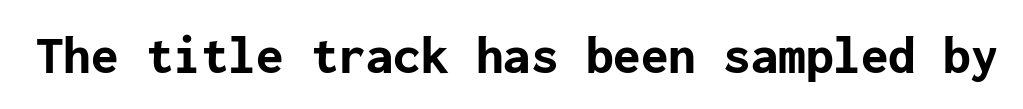
Descenders are the only things crossing below the line. This is the regular roman posture of the typeface. Compared with typical body copy, the letter spacing here is the same. Nope, no serifs anywhere on these letters. Plenty of ink on the page — the face is bold.
